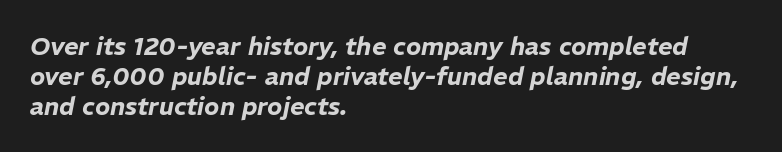
The ragged edge is on the right, which tells us the setting is flush left. Each word holds together tightly as a unit, with standard inter-letter gaps. Just letters on the line, the space beneath them empty. Characters are canted at an angle relative to the baseline's perpendicular.
